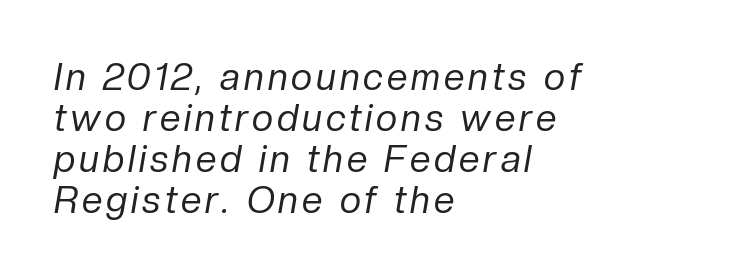
Q: Is the text bold? A: No.
Q: Is the text italic (slanted)? A: Yes, it leans right by about 10 degrees.
Q: Is the text underlined? A: No.
Q: How is the paragraph aligned? A: Left-aligned.
Q: Is the spacing between lines tight, normal or loose? A: Tight.
Q: Width (condensed, normal, or wide)? A: Normal.
Q: Stroke contrast? A: Low.
Q: x-height? A: Medium.
Q: Monospaced? A: No.
